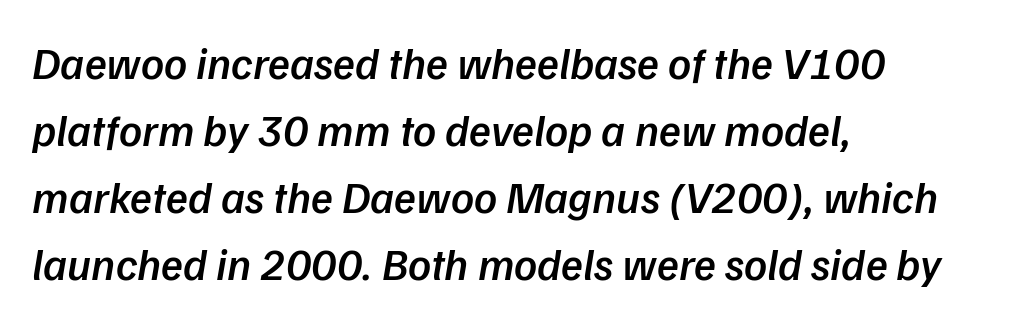
The image shows 45 px semibold type, italic (leaning right); set left-aligned, normal line spacing (1.49x), normal letter spacing, not underlined; low stroke contrast and a medium x-height.
